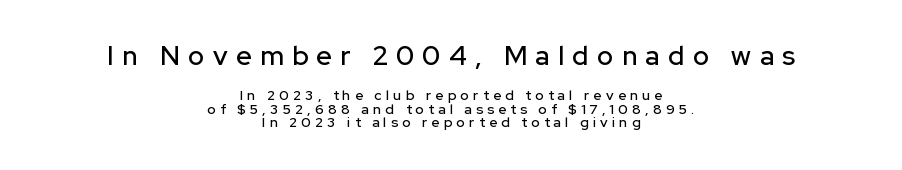
Q: Is the text italic (slanted)? A: No, it is upright.
Q: Is the text underlined? A: No.
Q: How is the paragraph aligned? A: Centered.
Q: Is the spacing between letters normal or unusually wide? A: Unusually wide.
Q: Is the spacing between lines tight, normal or loose? A: Tight.
Q: Which block of text is set in a larger size, the first (top) or the second (bottom)? A: The first (top) one.
